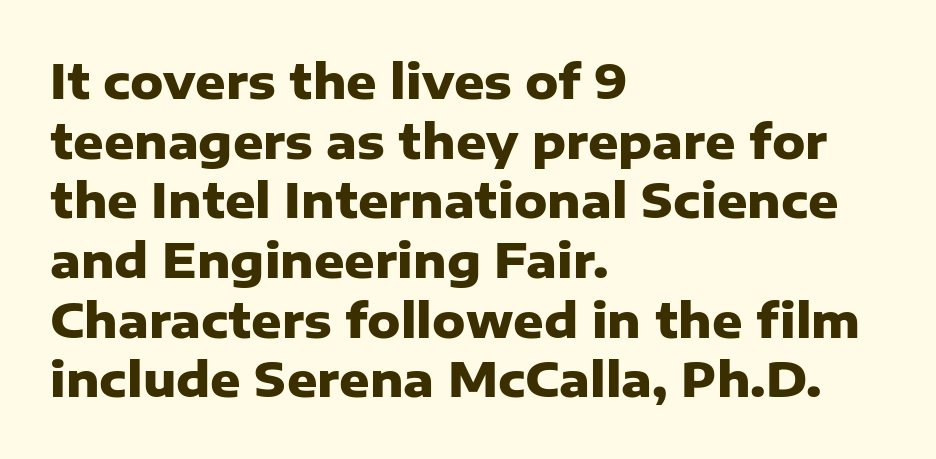
Thick stems and heavy bowls — unmistakably bold. Each letter keeps its own natural width here, so spacing adapts to shape. Successive baselines arrive at the customary interval. Type without underlining. Rendered with straight, roman letterforms. Is this a sans? Yes — the strokes have no serifs.
